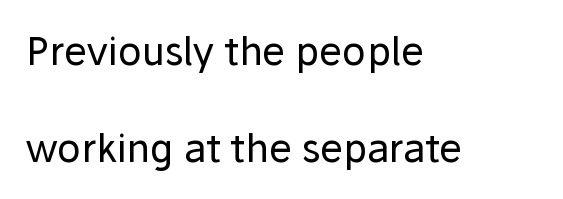
Q: Is the text bold? A: No.
Q: Is the text italic (slanted)? A: No, it is upright.
Q: Is the typeface a serif or a sans-serif typeface? A: Sans-serif.
Q: Is the text underlined? A: No.
Q: How is the paragraph aligned? A: Left-aligned.
Q: Is the spacing between letters normal or unusually wide? A: Normal.
Q: Is the spacing between lines tight, normal or loose? A: Loose.
Q: Width (condensed, normal, or wide)? A: Normal.
Q: Stroke contrast? A: Low.
Q: x-height? A: Medium.
Q: Monospaced? A: No.
